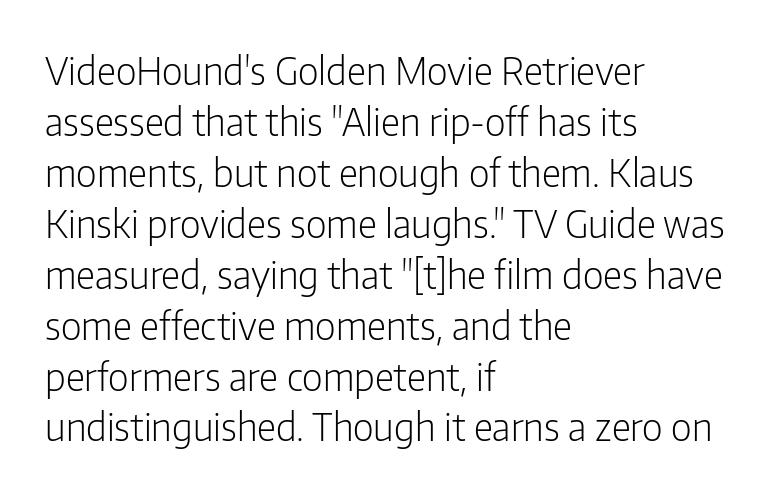
{"serif": "no", "italic": "no", "bold": "no", "weight": "light", "width": "condensed", "stroke_contrast": "low", "x_height": "medium", "monospaced": "no", "underline": "no", "align": "left", "line_spacing": "normal", "line_spacing_ratio": 1.34, "letter_spacing": "normal", "letter_spacing_em": 0.0, "glyph_px": 38}
